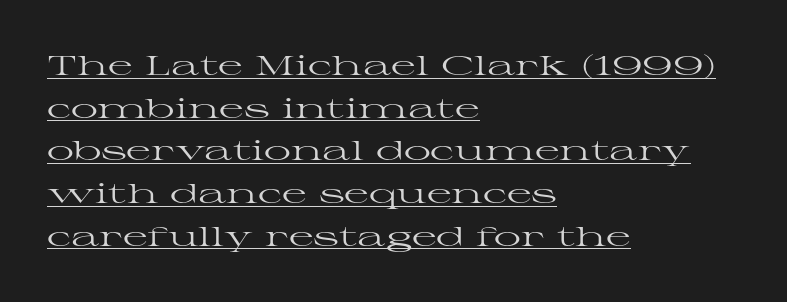
No italicization has been applied; the sample stays upright. The lines in this sample share a left origin and differ only in where they stop. This is not heavy type; no bold has been used. A rule runs beneath these lines of type.
